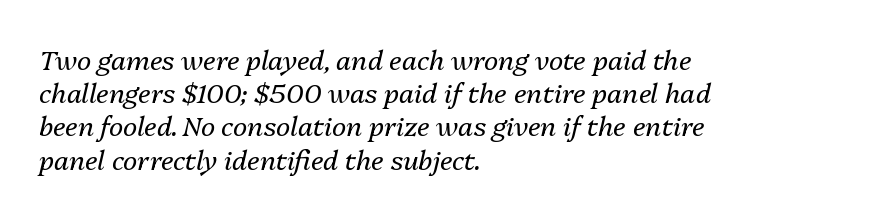
{"italic": "yes", "lean": "right", "slant_degrees": 13, "bold": "no", "underline": "no", "align": "left", "line_spacing_ratio": 1.23, "letter_spacing": "normal", "letter_spacing_em": 0.0, "glyph_px": 27}
